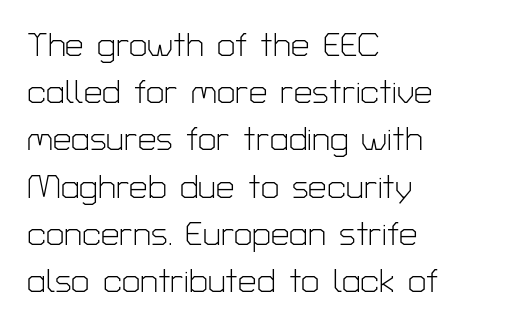
Q: Is the text bold? A: No.
Q: Is the text italic (slanted)? A: No, it is upright.
Q: Is the typeface a serif or a sans-serif typeface? A: Sans-serif.
Q: Is the text underlined? A: No.
Q: How is the paragraph aligned? A: Left-aligned.
Q: Is the spacing between letters normal or unusually wide? A: Normal.
Q: Is the spacing between lines tight, normal or loose? A: Normal.
Q: Width (condensed, normal, or wide)? A: Normal.
Q: Stroke contrast? A: Low.
Q: x-height? A: Medium.
Q: Monospaced? A: No.
